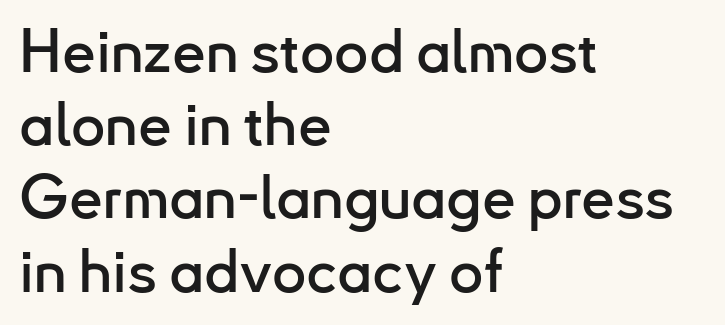
{"serif": "no", "italic": "no", "width": "normal", "stroke_contrast": "low", "x_height": "small", "monospaced": "no", "underline": "no", "align": "left", "line_spacing_ratio": 1.22, "letter_spacing": "normal", "letter_spacing_em": 0.0, "glyph_px": 60}
